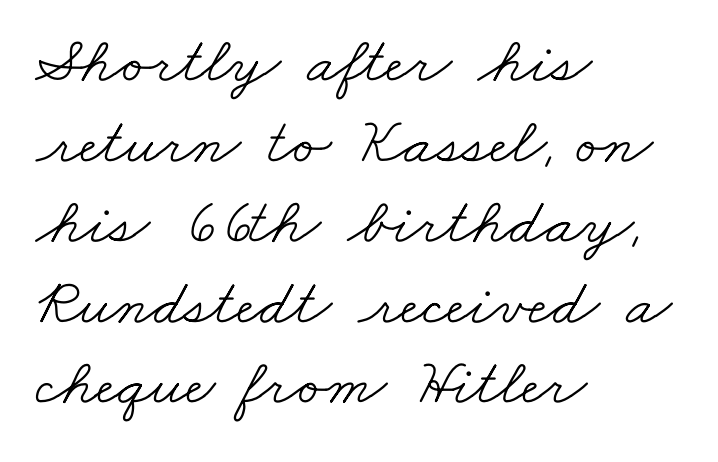
Decoration check: the copy has no underline. Each line starts at the same left margin while the right side varies. These lines are composed in type with serifs. The rendering uses natural spacing where letterforms have individual widths. The face used here is rendered with its standard letterfit. The passage shown is not bold in any degree.
